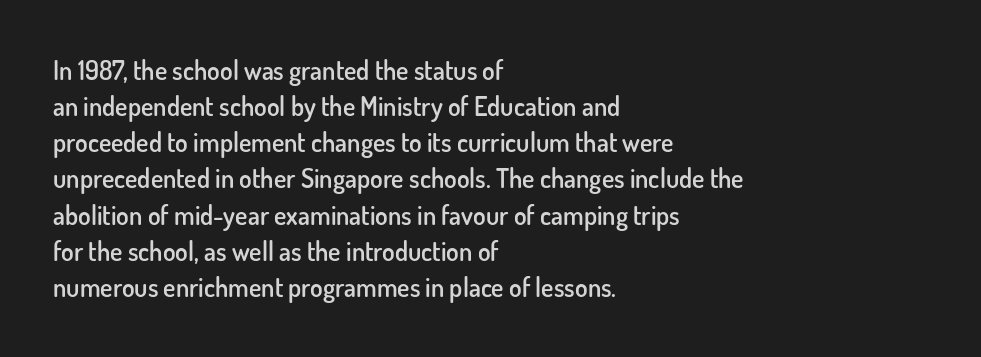
Q: Is the text bold? A: Semi-bold.
Q: Is the text italic (slanted)? A: No, it is upright.
Q: Is the text underlined? A: No.
Q: How is the paragraph aligned? A: Left-aligned.
Q: Is the spacing between letters normal or unusually wide? A: Normal.
Q: Is the spacing between lines tight, normal or loose? A: Normal.
